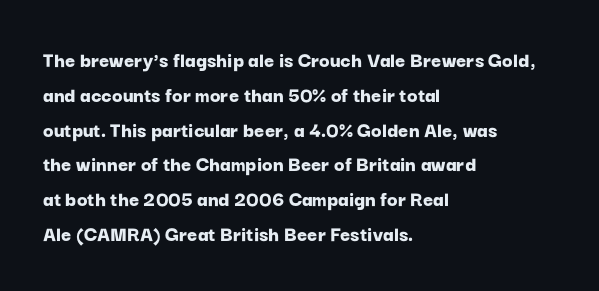
One-word summary of the alignment: left. Characters remain perfectly vertical along every line. Words float on clear page, feet unadorned. Look at the tracking — it's just the regular setting, nothing added.
